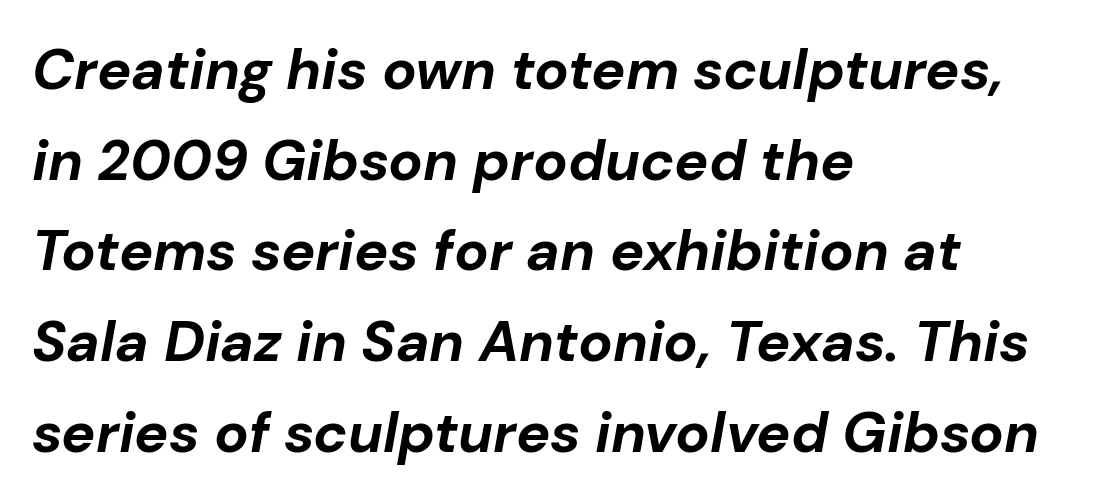
Looks like regular typesetting: each glyph gets only the width it needs. Does the leading feel generous? No, just average. Posture: slanted. Between one letter and the next there's only the usual sliver of space. Strokes here are thick enough to call this a true bold. Rule under the text: the space is simply empty.
